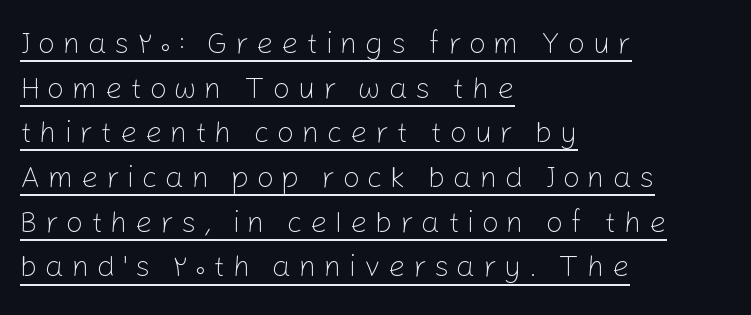
Q: Is the text bold? A: No.
Q: Is the text italic (slanted)? A: No, it is upright.
Q: Is the typeface a serif or a sans-serif typeface? A: Sans-serif.
Q: Is the text underlined? A: Yes.
Q: How is the paragraph aligned? A: Left-aligned.
Q: Is the spacing between letters normal or unusually wide? A: Unusually wide.
Q: Is the spacing between lines tight, normal or loose? A: Normal.
Q: Width (condensed, normal, or wide)? A: Normal.
Q: Stroke contrast? A: Low.
Q: x-height? A: Medium.
Q: Monospaced? A: No.
